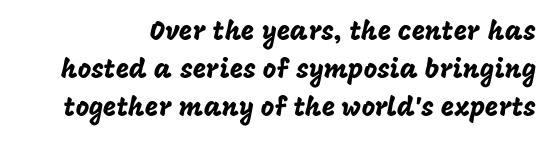
The image shows 26 px text type; set normal line spacing (1.46x), normal letter spacing, not underlined.
